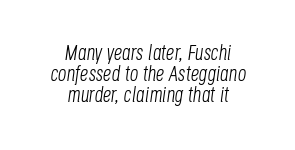
The image shows 21 px text type, italic (leaning right); set centered, tight line spacing (1.0x), normal letter spacing, not underlined.
